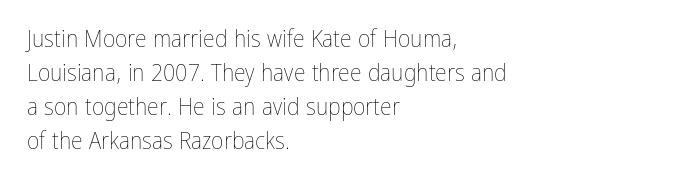
Decoration check: the copy has no underline. Teacher's note: observe the even left margin — that is flush-left alignment. Interline gaps are of average width in this sample. No chunkiness to these letters — they're not bold. These lines were composed using upright roman letters.
